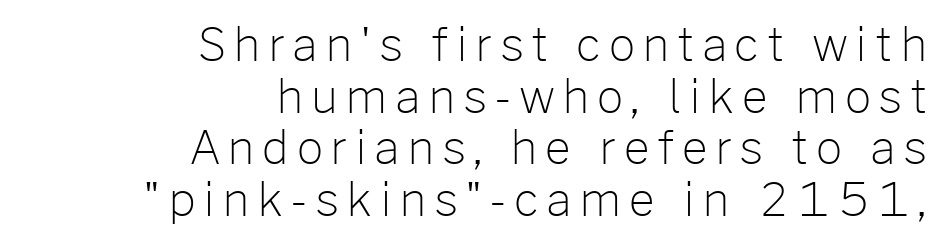
{"serif": "no", "italic": "no", "bold": "no", "weight": "light", "width": "normal", "stroke_contrast": "low", "x_height": "medium", "monospaced": "no", "underline": "no", "align": "right", "line_spacing": "tight", "line_spacing_ratio": 1.12, "glyph_px": 46}
